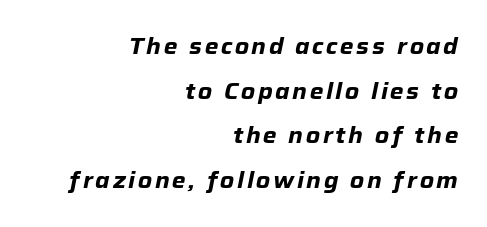
{"italic": "yes", "lean": "right", "slant_degrees": 12, "bold": "yes", "underline": "no", "align": "right", "line_spacing": "loose", "line_spacing_ratio": 2.03, "glyph_px": 22}
